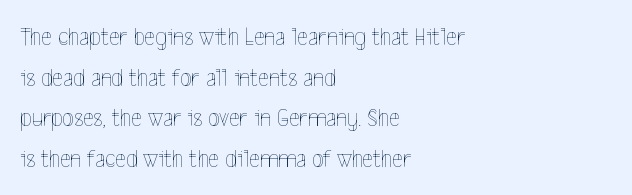
The image shows 26 px text type, upright; set left-aligned, normal line spacing (1.56x), normal letter spacing, not underlined.
